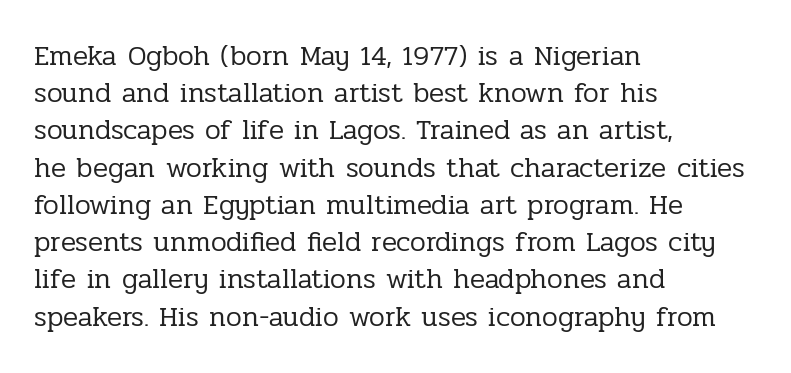
{"serif": "yes", "italic": "no", "bold": "no", "weight": "regular", "width": "normal", "stroke_contrast": "low", "x_height": "medium", "monospaced": "no", "underline": "no", "align": "left", "line_spacing": "normal", "line_spacing_ratio": 1.33, "letter_spacing": "normal", "letter_spacing_em": 0.0, "glyph_px": 28}
